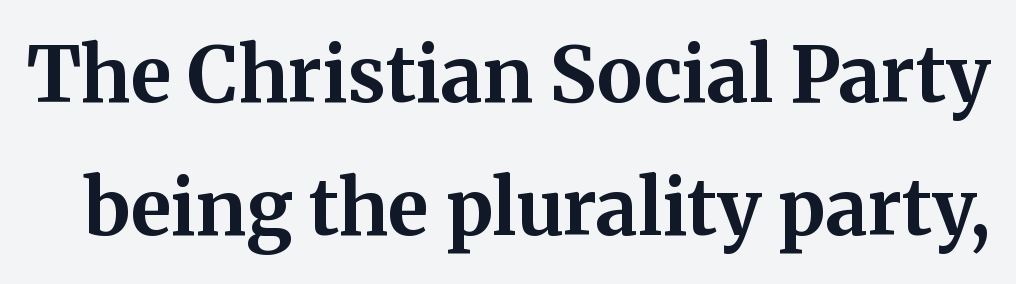
{"serif": "yes", "italic": "no", "bold": "yes", "weight": "bold", "width": "normal", "stroke_contrast": "medium", "x_height": "medium", "monospaced": "no", "underline": "no", "line_spacing_ratio": 1.73, "letter_spacing": "normal", "letter_spacing_em": 0.0, "glyph_px": 77}
